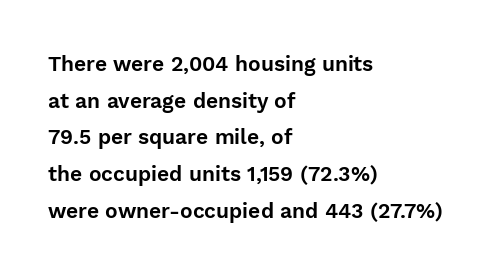
The image shows 21 px text type, upright; set left-aligned, line spacing 1.75x, normal letter spacing, not underlined.
